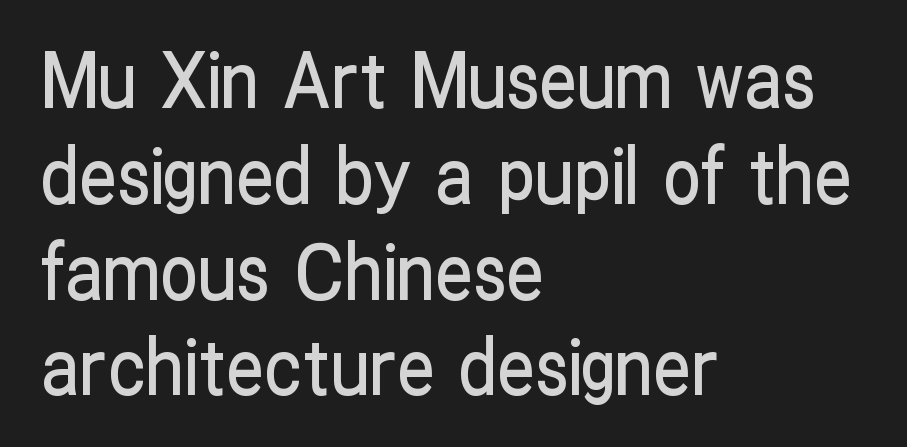
This rendering uses left alignment, leaving the right contour irregular. The letters advance in unequal steps, a hallmark of proportional type. The lines sit at an ordinary, default distance from one another. No feet cap the strokes, marking this as sans-serif type. Is there any slant? The stems are plumb.
